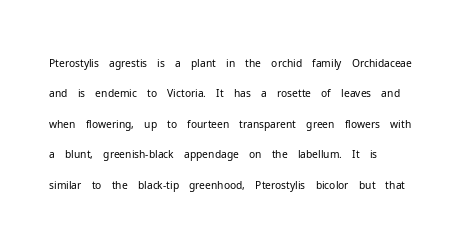
Q: Is the text bold? A: No.
Q: Is the text italic (slanted)? A: No, it is upright.
Q: Is the text underlined? A: No.
Q: How is the paragraph aligned? A: Left-aligned.
Q: Is the spacing between letters normal or unusually wide? A: Normal.
Q: Is the spacing between lines tight, normal or loose? A: Normal.
